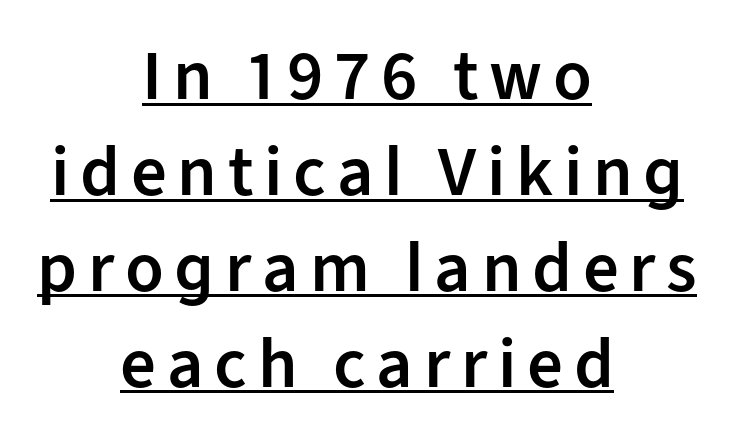
The image shows 71 px semibold sans-serif type, upright; set centered, normal line spacing (1.35x), underlined; low stroke contrast and a medium x-height.
